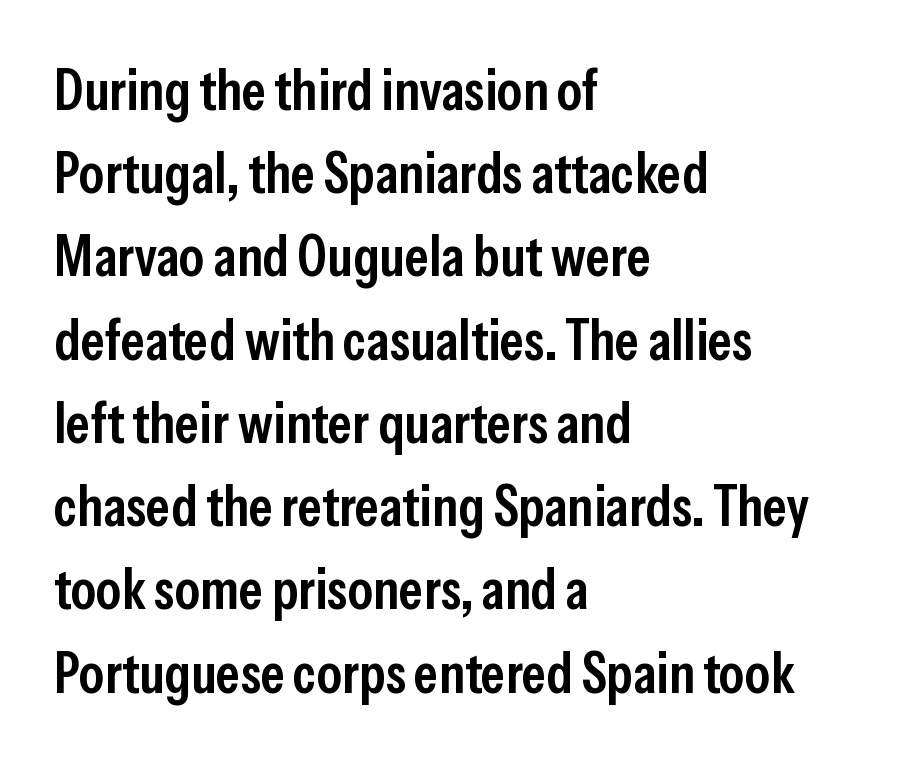
Q: Is the text bold? A: Semi-bold.
Q: Is the text italic (slanted)? A: No, it is upright.
Q: Is the typeface a serif or a sans-serif typeface? A: Sans-serif.
Q: Is the text underlined? A: No.
Q: How is the paragraph aligned? A: Left-aligned.
Q: Is the spacing between letters normal or unusually wide? A: Normal.
Q: Is the spacing between lines tight, normal or loose? A: Normal.
Q: Width (condensed, normal, or wide)? A: Condensed.
Q: Stroke contrast? A: Low.
Q: x-height? A: Medium.
Q: Monospaced? A: No.
